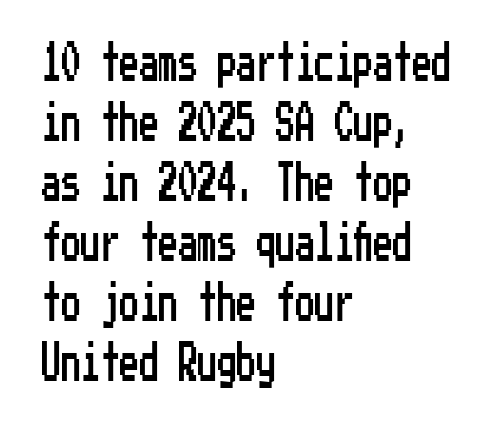
Each letter's strokes conclude bluntly, with no projecting serifs. Letter spacing: default. Vertical spacing — default. In terms of posture, this sample is upright. The rendering anchors every line to the left-hand side. Underlining? Definitely not there.
